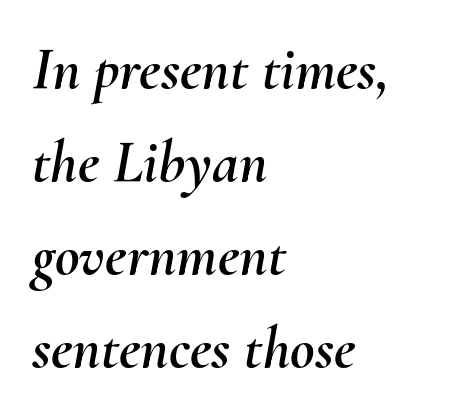
Designer's note — italics engaged. This rendering leaves character spacing at its baseline value. All the whitespace from short lines collects on the right. Only glyphs here, with clear space below each row. The passage shown stacks its lines at a standard gap.
